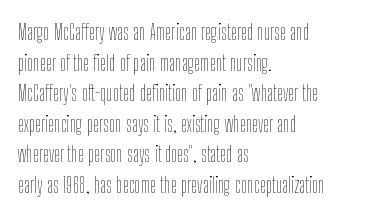
Q: Is the text bold? A: No.
Q: Is the text italic (slanted)? A: No, it is upright.
Q: Is the text underlined? A: No.
Q: How is the paragraph aligned? A: Left-aligned.
Q: Is the spacing between letters normal or unusually wide? A: Normal.
Q: Is the spacing between lines tight, normal or loose? A: Normal.
